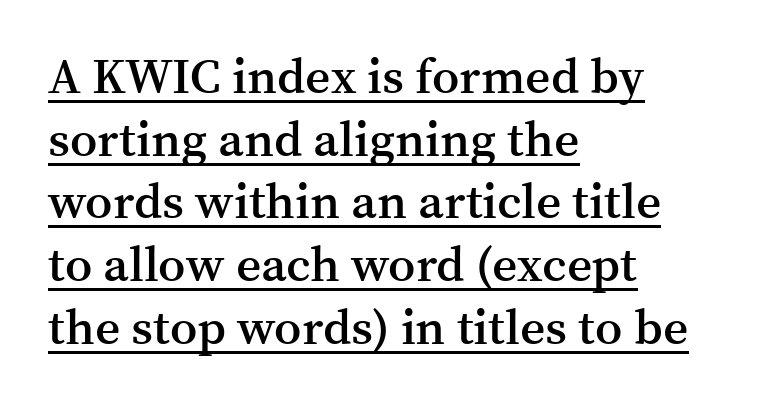
{"serif": "yes", "italic": "no", "bold": "semi", "weight": "semibold", "width": "normal", "stroke_contrast": "medium", "x_height": "medium", "monospaced": "no", "underline": "yes", "align": "left", "line_spacing": "normal", "line_spacing_ratio": 1.28, "letter_spacing": "normal", "letter_spacing_em": 0.0, "glyph_px": 49}
